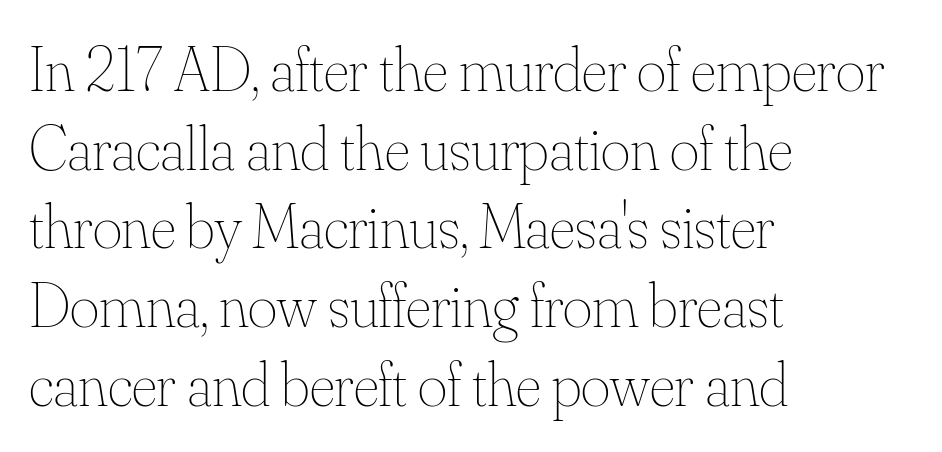
Q: Is the text bold? A: No.
Q: Is the text italic (slanted)? A: No, it is upright.
Q: Is the text underlined? A: No.
Q: How is the paragraph aligned? A: Left-aligned.
Q: Is the spacing between letters normal or unusually wide? A: Normal.
Q: Is the spacing between lines tight, normal or loose? A: Normal.
Q: Width (condensed, normal, or wide)? A: Normal.
Q: Stroke contrast? A: Medium.
Q: x-height? A: Small.
Q: Monospaced? A: No.
